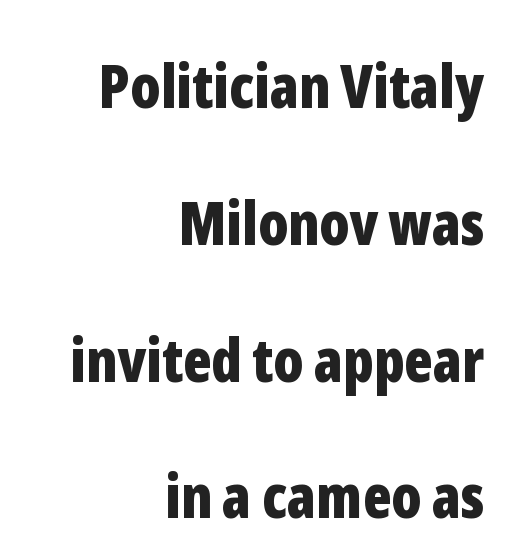
The image shows 60 px bold, condensed sans-serif type, upright; set right-aligned, loose line spacing (2.28x), normal letter spacing, not underlined; low stroke contrast and a medium x-height.
